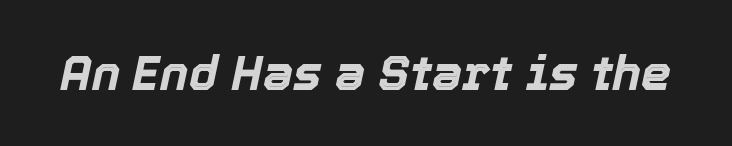
Q: Is the text bold? A: Yes.
Q: Is the text italic (slanted)? A: Yes, it leans right by about 12 degrees.
Q: Is the text underlined? A: No.
Q: Is the spacing between letters normal or unusually wide? A: Normal.
Q: Width (condensed, normal, or wide)? A: Normal.
Q: x-height? A: Medium.
Q: Monospaced? A: No.
